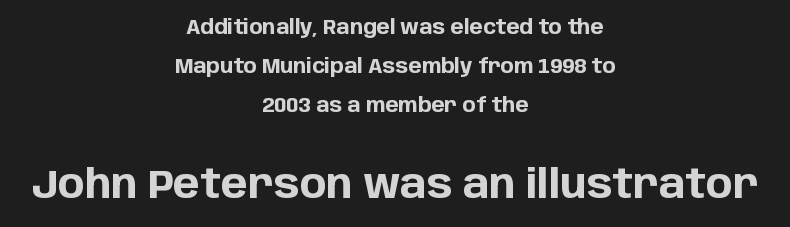
{"serif": "no", "italic": "no", "bold": "yes", "weight": "bold", "width": "normal", "stroke_contrast": "low", "x_height": "large", "monospaced": "no", "underline": "no", "align": "center", "line_spacing": "loose", "line_spacing_ratio": 1.94, "letter_spacing": "normal", "letter_spacing_em": 0.0, "larger_block": "second", "size_ratio": 2.0, "glyph_px": 40}
